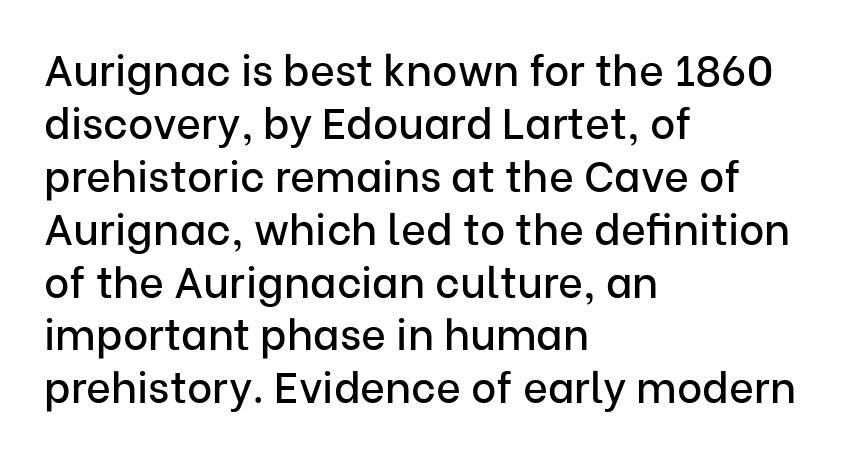
{"serif": "no", "italic": "no", "width": "normal", "stroke_contrast": "low", "x_height": "medium", "monospaced": "no", "underline": "no", "align": "left", "line_spacing_ratio": 1.23, "letter_spacing": "normal", "letter_spacing_em": 0.0, "glyph_px": 43}
